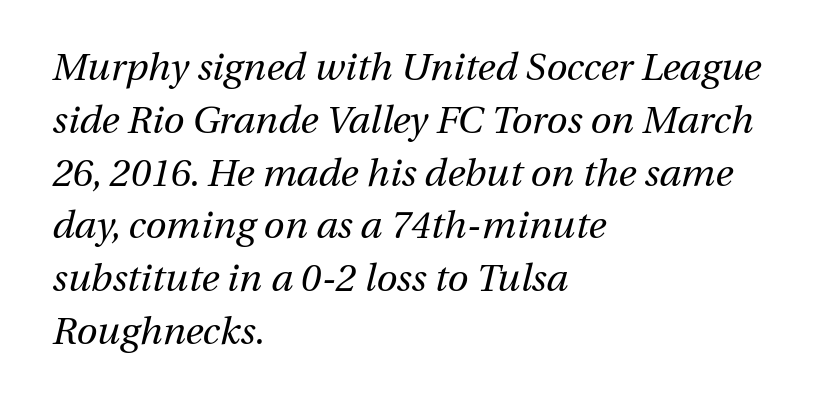
The rendering uses a moderate line-height, typical for paragraphs. This rendering uses left alignment, leaving the right contour irregular. The passage shown is typed in a proportional face where columns would drift. These lines keep a tight, regular rhythm from letter to letter. Style check: oblique. Unmarked baselines from the first word to the last.
